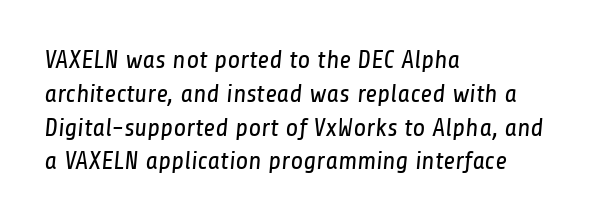
Heaviness? Minimal to ordinary, like unemphasized prose. The lines sit at an ordinary, default distance from one another. Nobody touched the tracking dial on this one. Line beginnings align vertically; line endings do not.
